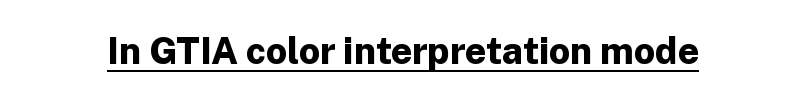
Q: Is the text bold? A: Yes.
Q: Is the text italic (slanted)? A: No, it is upright.
Q: Is the typeface a serif or a sans-serif typeface? A: Sans-serif.
Q: Is the text underlined? A: Yes.
Q: Is the spacing between letters normal or unusually wide? A: Normal.
Q: Width (condensed, normal, or wide)? A: Normal.
Q: Stroke contrast? A: Low.
Q: x-height? A: Medium.
Q: Monospaced? A: No.
